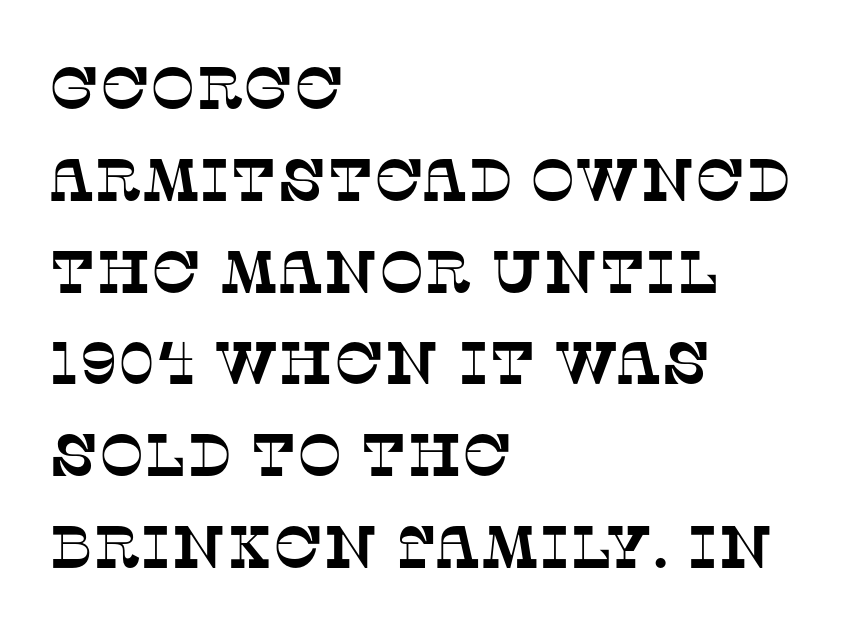
Q: Is the typeface a serif or a sans-serif typeface? A: Serif.
Q: Is the text underlined? A: No.
Q: How is the paragraph aligned? A: Left-aligned.
Q: Is the spacing between letters normal or unusually wide? A: Normal.
Q: Is the spacing between lines tight, normal or loose? A: Normal.
Q: Width (condensed, normal, or wide)? A: Normal.
Q: Stroke contrast? A: Low.
Q: x-height? A: Large.
Q: Monospaced? A: No.
